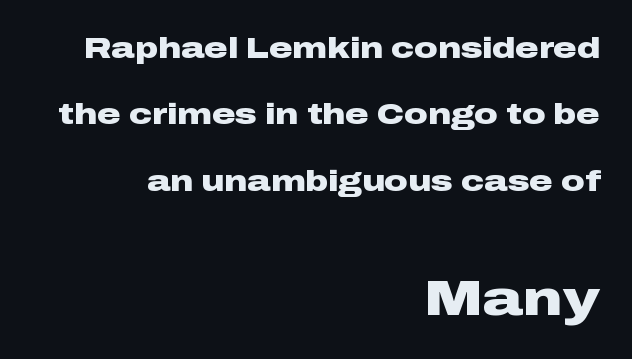
Block two is the big one; block one sits smaller above it. Students, observe: this is what heavily led, spacious text looks like. Any mark beneath the type? The region is blank. When letters stand straight like this, we call the style roman or upright. Typographic density is high because the face is bold. A typesetter would call this proportional, since set widths differ per character.
